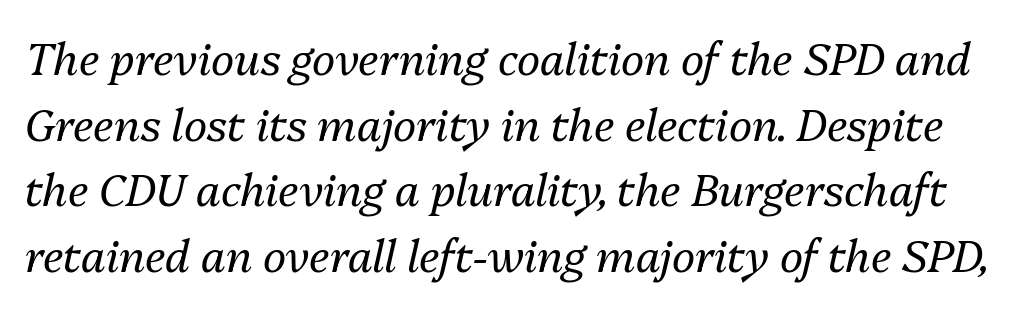
The image shows 44 px regular-weight type, italic (leaning right); set normal line spacing (1.49x), normal letter spacing, not underlined; medium stroke contrast and a medium x-height.
